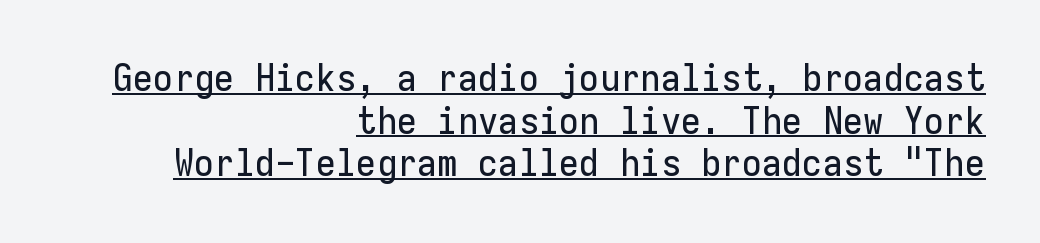
The rag falls on the left side of this text block. The string is rendered with underlining switched on. In terms of posture, this sample is upright. If you measured baseline to baseline, you'd find a short distance. Short note: letters normally spaced. The characters display no serif detailing; their extremities are plain.
